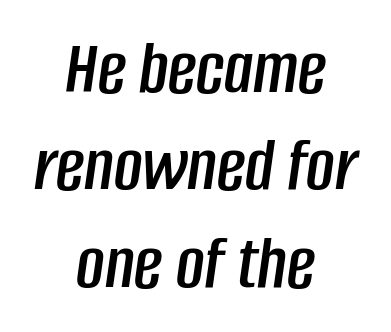
The image shows 78 px condensed type, italic (leaning right); set centered, normal line spacing (1.25x), normal letter spacing, not underlined; low stroke contrast and a large x-height.
